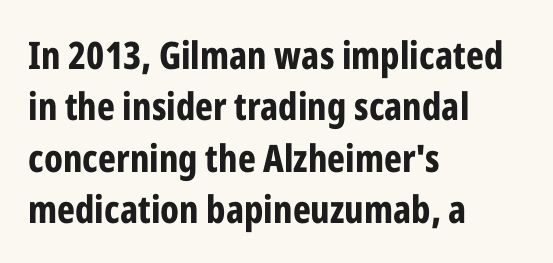
The image shows 38 px bold, condensed sans-serif type, upright; set left-aligned, normal line spacing (1.35x), normal letter spacing, not underlined; low stroke contrast and a medium x-height.
